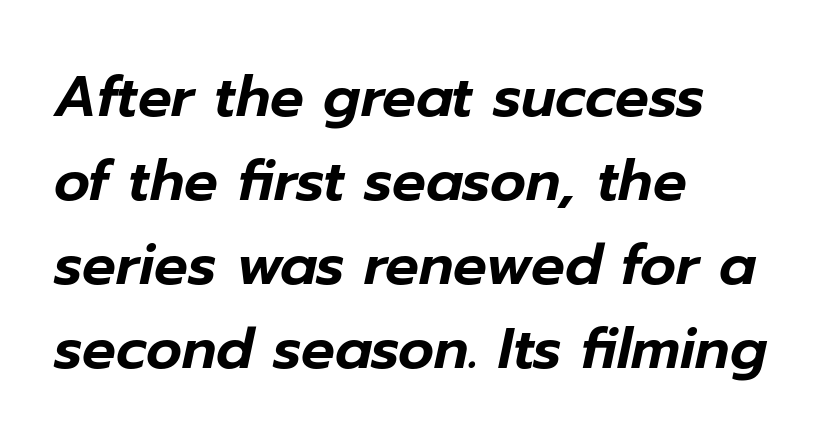
Q: Is the text italic (slanted)? A: Yes, it leans right by about 12 degrees.
Q: Is the text underlined? A: No.
Q: How is the paragraph aligned? A: Left-aligned.
Q: Is the spacing between letters normal or unusually wide? A: Normal.
Q: Is the spacing between lines tight, normal or loose? A: Normal.
Q: Width (condensed, normal, or wide)? A: Normal.
Q: Stroke contrast? A: Low.
Q: x-height? A: Medium.
Q: Monospaced? A: No.
